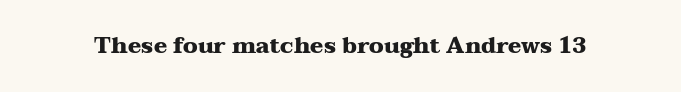
Short note: letters normally spaced. Words float on clear page, feet unadorned. The letters stand upright; this is a roman face. Heavy, bold letterforms.
